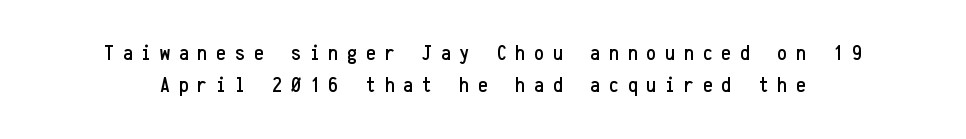
{"italic": "no", "underline": "no", "line_spacing": "normal", "line_spacing_ratio": 1.45, "letter_spacing": "wide", "letter_spacing_em": 0.4, "glyph_px": 22}
